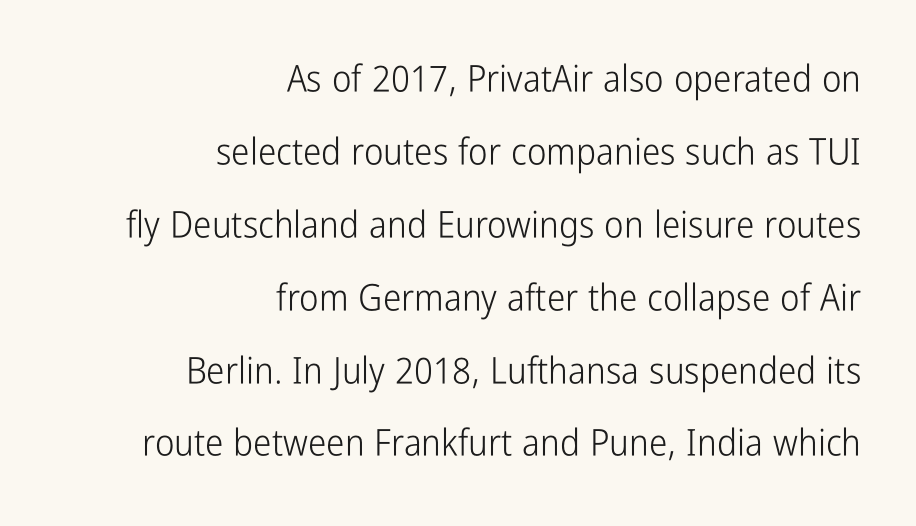
The image shows 37 px light, condensed sans-serif type, upright; set right-aligned, loose line spacing (1.97x), normal letter spacing, not underlined; low stroke contrast and a medium x-height.
